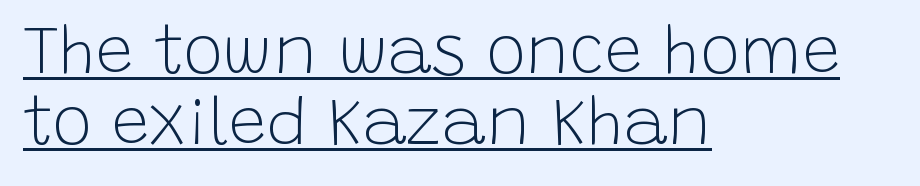
The image shows 67 px light sans-serif type, upright; set left-aligned, tight line spacing (1.06x), normal letter spacing, underlined; low stroke contrast and a large x-height.
